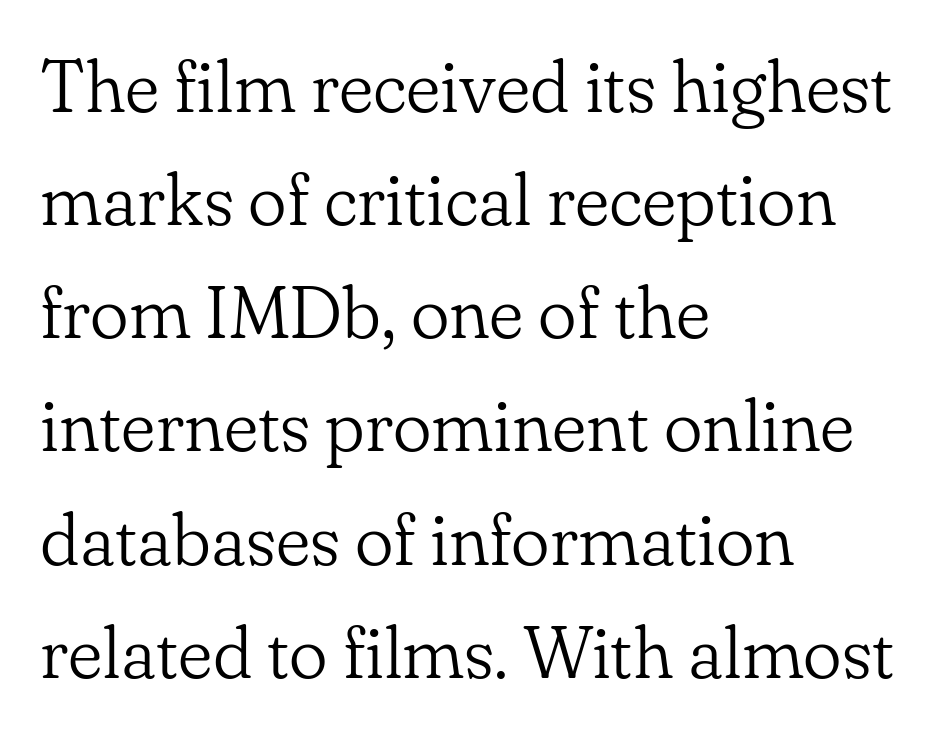
The image shows 73 px light serif type, upright; set left-aligned, normal line spacing (1.55x), normal letter spacing, not underlined; low stroke contrast and a small x-height.
